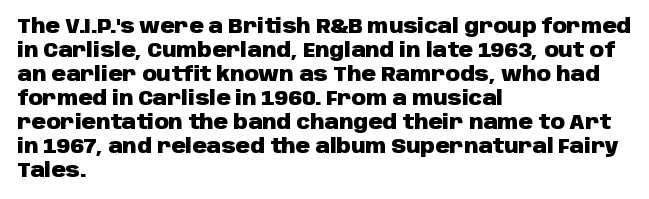
Posture: upright roman. Between one letter and the next there's only the usual sliver of space. Layout note: lines flush left. Clear beneath every line of the passage. The characters look thick and weighty, a clear bold.
